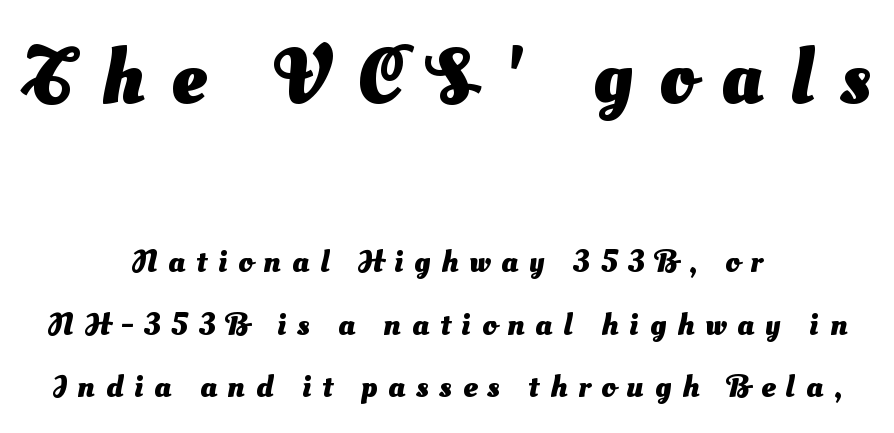
The passage shown begins with its larger block and ends with its smaller one. A clean baseline with only descenders dipping below it. Loosely led — the rows are spread out. The designer went with a sans here, leaving each stem footless. Note the varied advance widths — an 'i' is clearly narrower than an 'm'.
